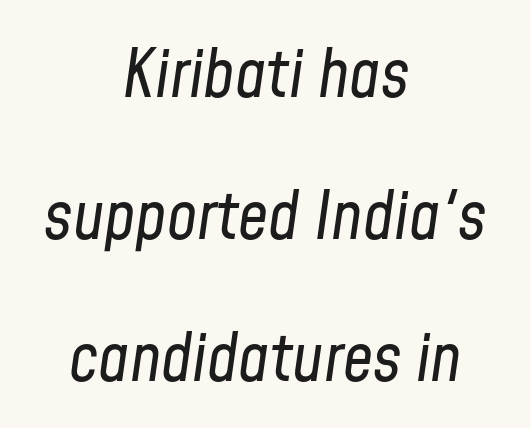
The image shows 67 px regular-weight, condensed type, italic (leaning right); set centered, loose line spacing (2.12x), normal letter spacing, not underlined; low stroke contrast and a medium x-height.
